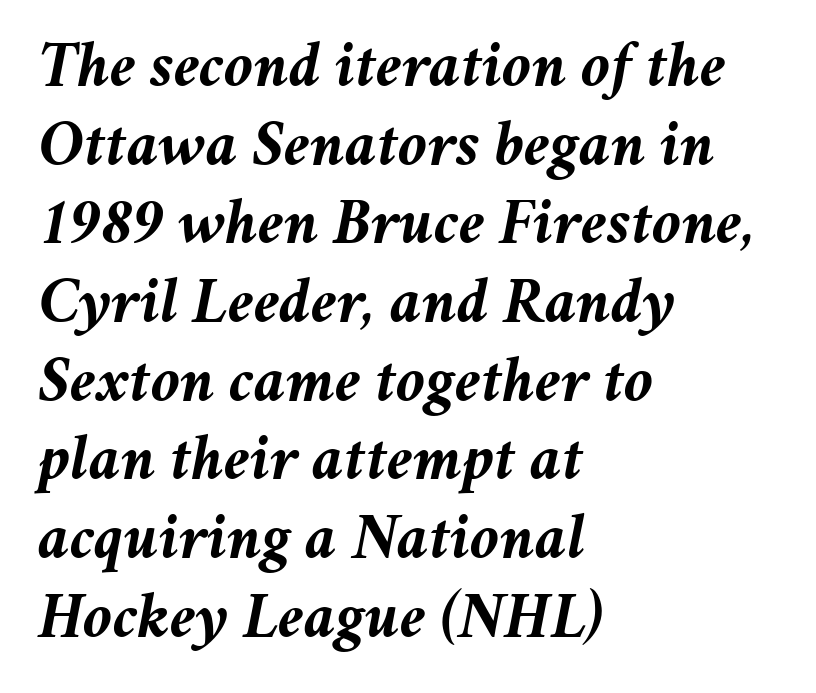
The image shows 65 px semibold type, italic (leaning right); set left-aligned, line spacing 1.21x, normal letter spacing, not underlined; medium stroke contrast and a medium x-height.
